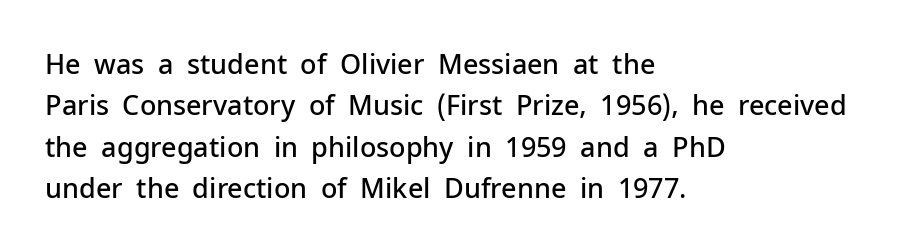
The image shows 27 px text type, upright; set left-aligned, normal line spacing (1.53x), normal letter spacing, not underlined.
